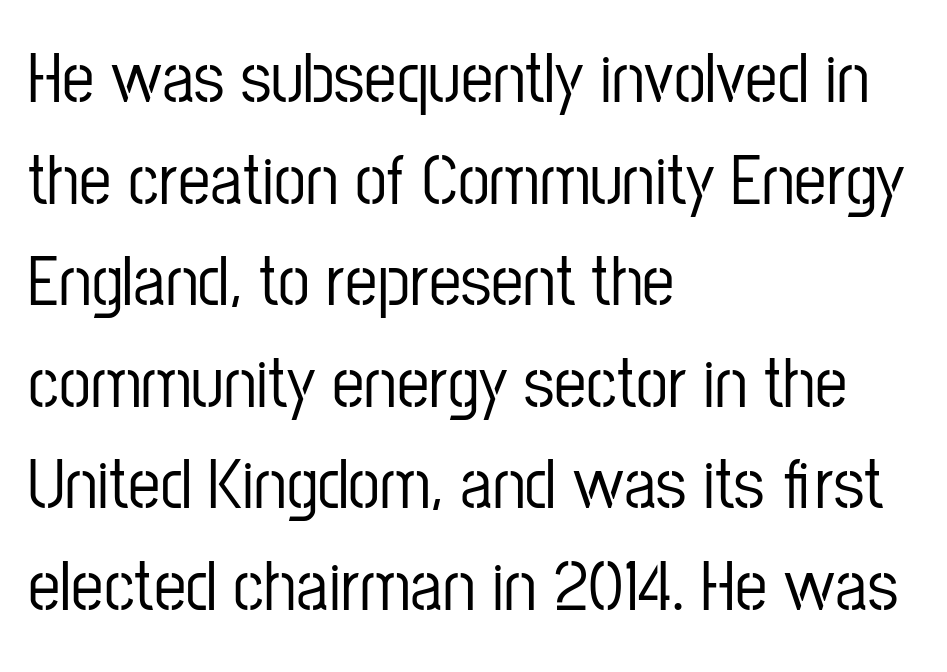
{"serif": "no", "italic": "no", "width": "condensed", "stroke_contrast": "low", "x_height": "medium", "monospaced": "no", "underline": "no", "align": "left", "line_spacing": "normal", "line_spacing_ratio": 1.41, "letter_spacing": "normal", "letter_spacing_em": 0.0, "glyph_px": 72}
